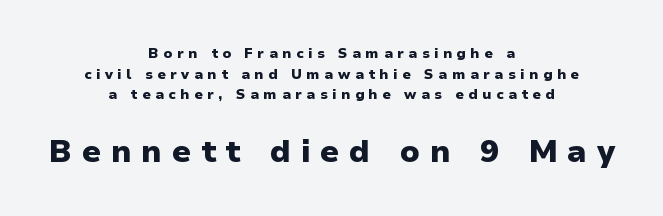
The font is running at its bold setting. Vertical strokes here are truly vertical. Leading: standard. Reading down the block, each line starts at a different indent, mirrored at its end. Grotesque or geometric, the face here clearly has no serifs.
